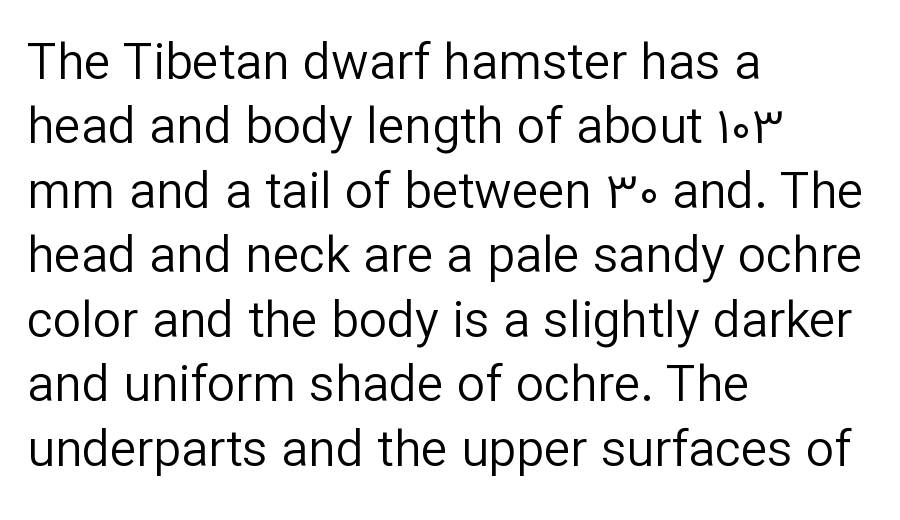
{"serif": "no", "italic": "no", "bold": "no", "weight": "regular", "width": "normal", "stroke_contrast": "low", "x_height": "medium", "monospaced": "no", "underline": "no", "align": "left", "line_spacing": "normal", "line_spacing_ratio": 1.29, "letter_spacing": "normal", "letter_spacing_em": 0.0, "glyph_px": 50}
